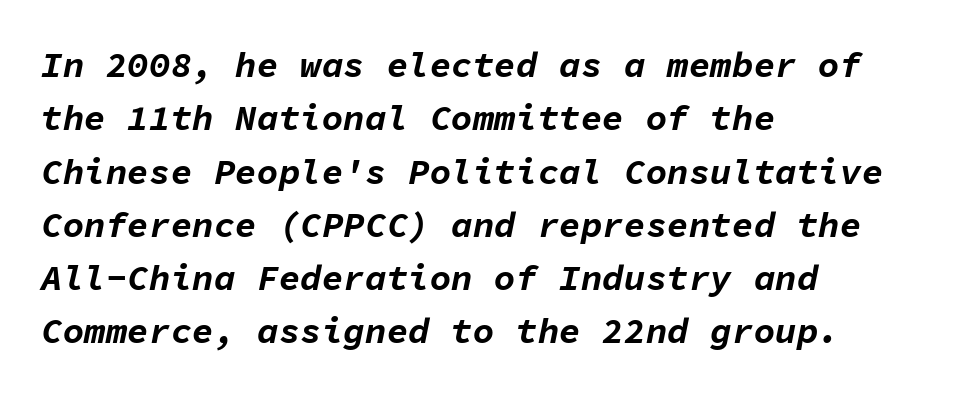
Q: Is the text bold? A: Yes.
Q: Is the text italic (slanted)? A: Yes, it leans right by about 11 degrees.
Q: Is the text underlined? A: No.
Q: How is the paragraph aligned? A: Left-aligned.
Q: Is the spacing between letters normal or unusually wide? A: Normal.
Q: Is the spacing between lines tight, normal or loose? A: Normal.
Q: Width (condensed, normal, or wide)? A: Normal.
Q: Stroke contrast? A: Low.
Q: x-height? A: Medium.
Q: Monospaced? A: Yes.
